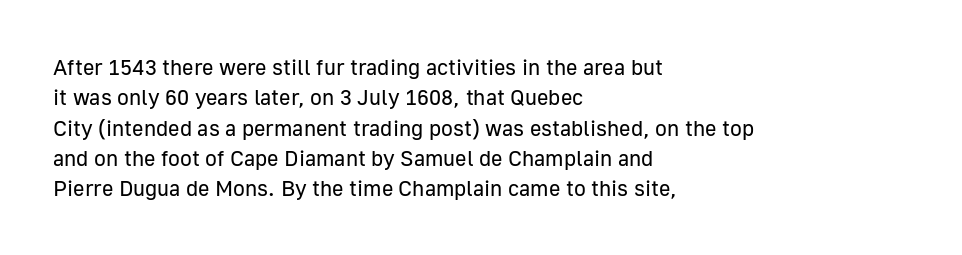
A quiet, ordinary-to-light weight characterises the typeface. The text block is weighted toward the left margin, trailing off unevenly rightward. This rendering leaves character spacing at its baseline value. Characters remain perfectly vertical along every line. The strip under each line holds only bare page.
